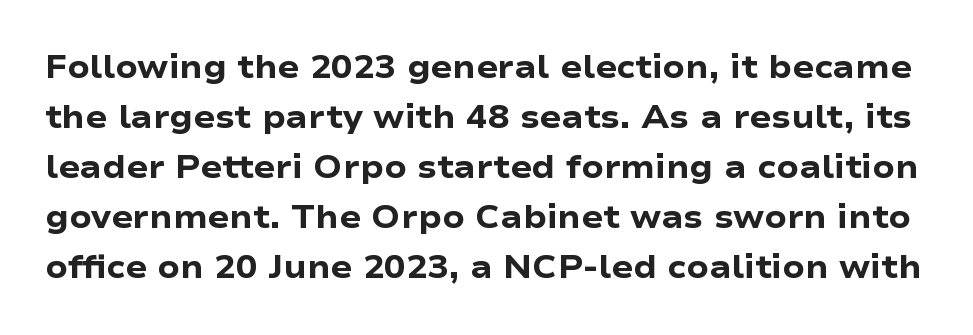
Q: Is the text bold? A: Yes.
Q: Is the text italic (slanted)? A: No, it is upright.
Q: Is the typeface a serif or a sans-serif typeface? A: Sans-serif.
Q: Is the text underlined? A: No.
Q: Is the spacing between letters normal or unusually wide? A: Normal.
Q: Is the spacing between lines tight, normal or loose? A: Normal.
Q: Width (condensed, normal, or wide)? A: Wide.
Q: Stroke contrast? A: Low.
Q: x-height? A: Medium.
Q: Monospaced? A: No.
